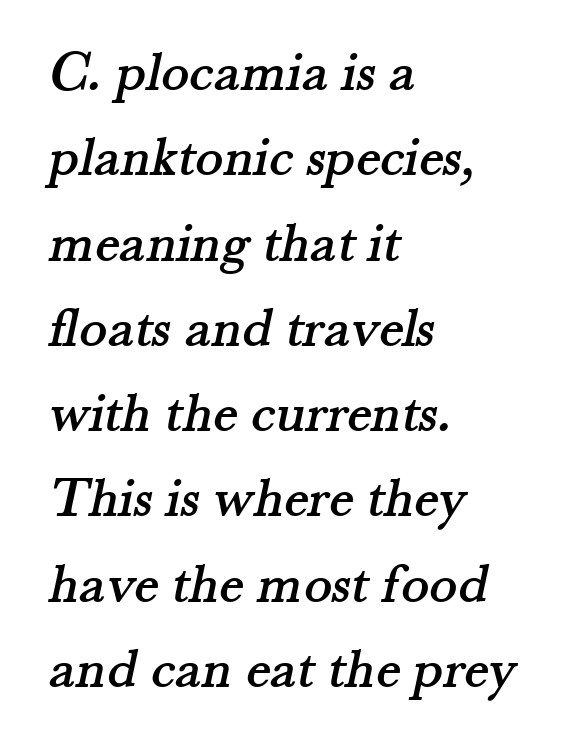
{"serif": "yes", "width": "normal", "stroke_contrast": "medium", "x_height": "small", "monospaced": "no", "underline": "no", "align": "left", "line_spacing": "normal", "line_spacing_ratio": 1.47, "letter_spacing": "normal", "letter_spacing_em": 0.0, "glyph_px": 58}
